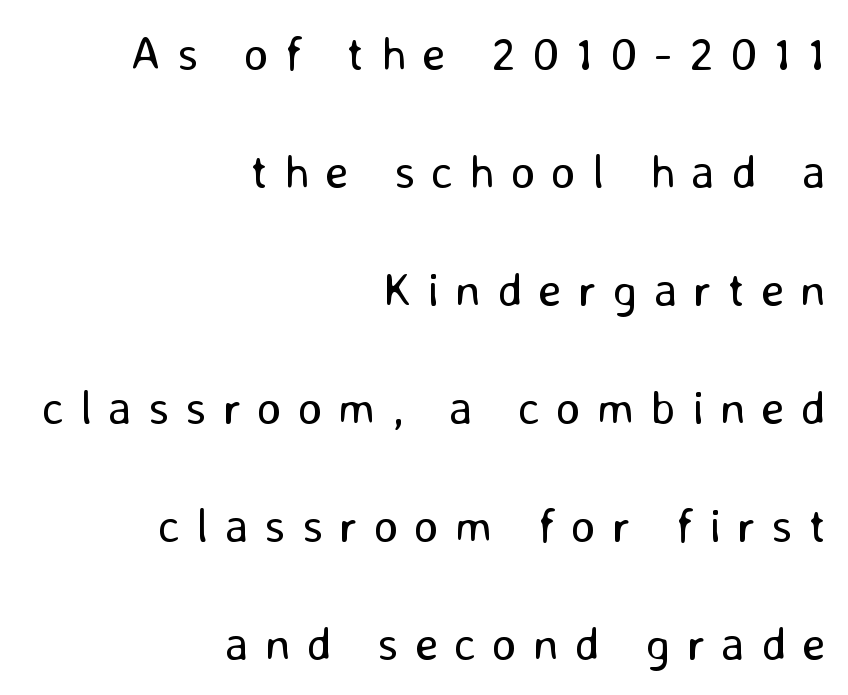
Q: Is the text bold? A: No.
Q: Is the text italic (slanted)? A: No, it is upright.
Q: Is the typeface a serif or a sans-serif typeface? A: Sans-serif.
Q: Is the text underlined? A: No.
Q: How is the paragraph aligned? A: Right-aligned.
Q: Is the spacing between letters normal or unusually wide? A: Unusually wide.
Q: Is the spacing between lines tight, normal or loose? A: Loose.
Q: Width (condensed, normal, or wide)? A: Normal.
Q: Stroke contrast? A: Low.
Q: x-height? A: Medium.
Q: Monospaced? A: No.
